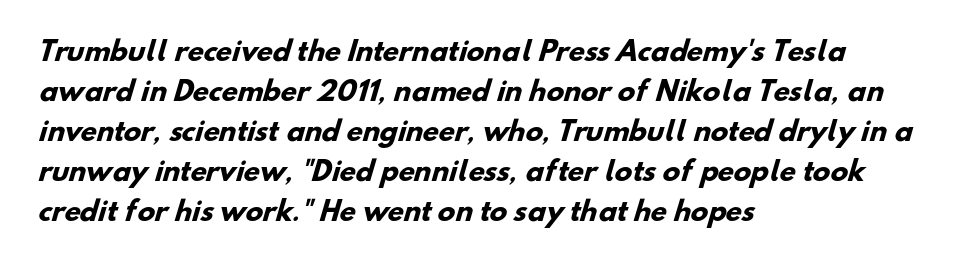
Between one letter and the next there's only the usual sliver of space. Students, observe: this is what conventionally led text looks like. The strokes are fattened all the way to bold. The text block is weighted toward the left margin, trailing off unevenly rightward. The area under the type is left untouched.
